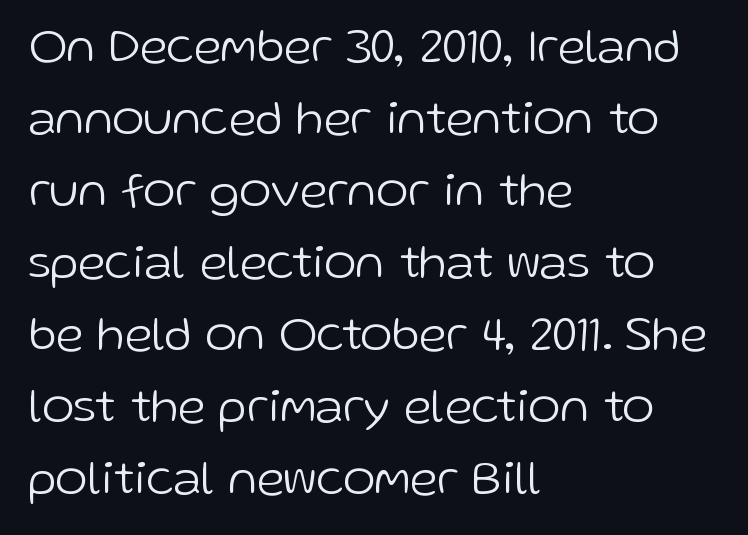
The image shows 49 px light sans-serif type, upright; set left-aligned, normal line spacing (1.47x), normal letter spacing, not underlined; low stroke contrast and a medium x-height.
